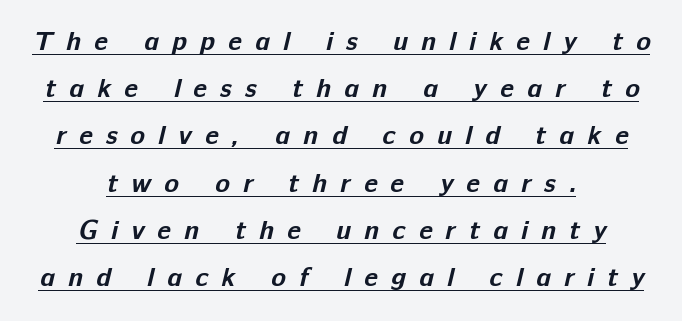
Q: Is the text bold? A: Yes.
Q: Is the text underlined? A: Yes.
Q: How is the paragraph aligned? A: Centered.
Q: Is the spacing between letters normal or unusually wide? A: Unusually wide.
